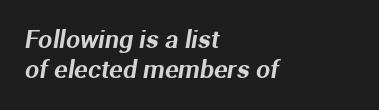
{"underline": "no", "align": "left", "line_spacing_ratio": 1.22, "letter_spacing": "normal", "letter_spacing_em": 0.0, "glyph_px": 25}
